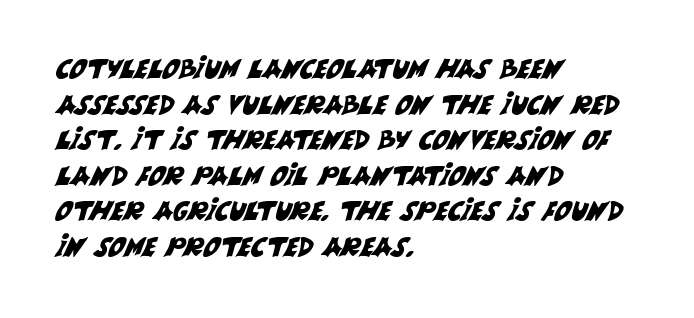
The image shows 26 px text type; set left-aligned, normal line spacing (1.37x), normal letter spacing, not underlined.
